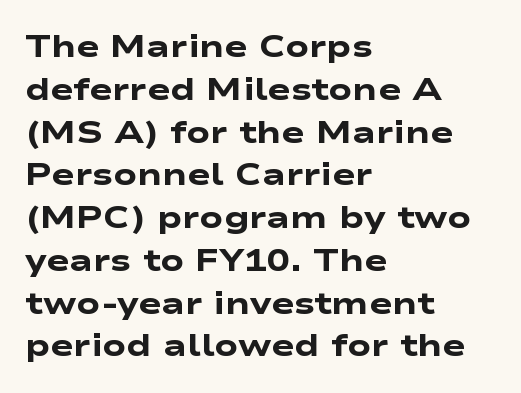
Q: Is the text bold? A: Yes.
Q: Is the typeface a serif or a sans-serif typeface? A: Sans-serif.
Q: Is the text underlined? A: No.
Q: How is the paragraph aligned? A: Left-aligned.
Q: Is the spacing between letters normal or unusually wide? A: Normal.
Q: Is the spacing between lines tight, normal or loose? A: Normal.
Q: Width (condensed, normal, or wide)? A: Wide.
Q: Stroke contrast? A: Low.
Q: x-height? A: Medium.
Q: Monospaced? A: No.
